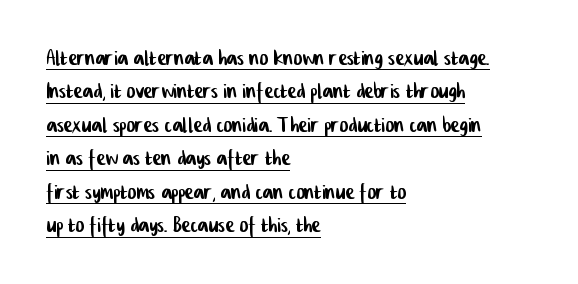
The image shows 27 px text type; set left-aligned, line spacing 1.24x, normal letter spacing, underlined.
